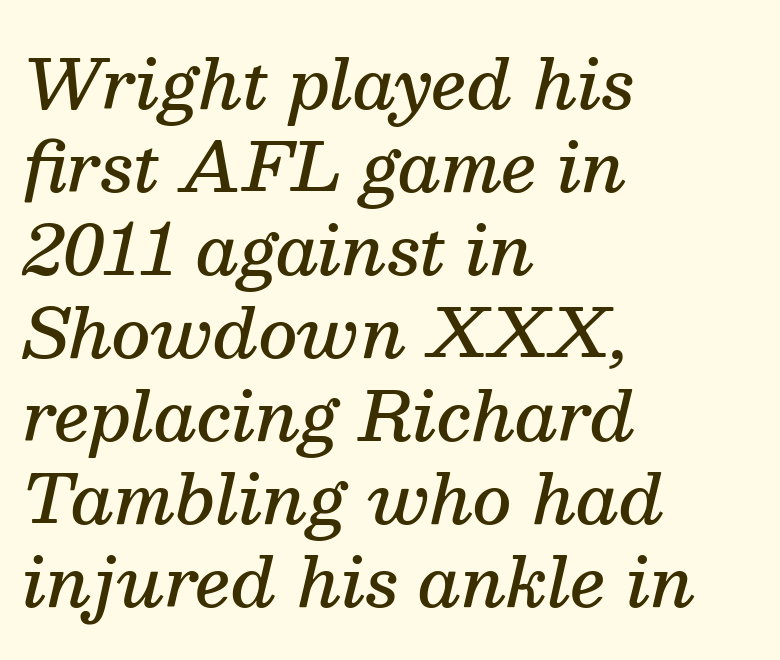
Typographic density is moderately raised because the face is semibold. Underlining? Definitely not there. The specimen reads as italic at a glance. The letterforms sit shoulder to shoulder at normal distance.
